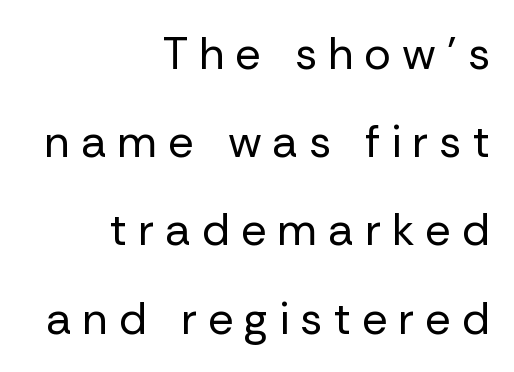
Tall strokes in this sample are plumb rather than angled. Clear beneath every line of the passage. Does the type have serifs? No, each stem ends abruptly. Airy leading. These lines have a slow, spaced-out rhythm from letter to letter. Weight: regular or lighter.
